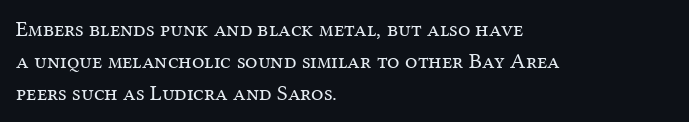
Q: Is the text bold? A: No.
Q: Is the text italic (slanted)? A: No, it is upright.
Q: Is the text underlined? A: No.
Q: How is the paragraph aligned? A: Left-aligned.
Q: Is the spacing between letters normal or unusually wide? A: Normal.
Q: Is the spacing between lines tight, normal or loose? A: Normal.
